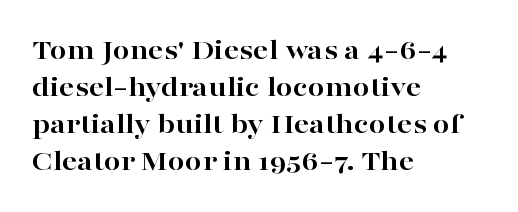
{"serif": "yes", "italic": "no", "bold": "yes", "weight": "bold", "width": "wide", "stroke_contrast": "high", "x_height": "medium", "monospaced": "no", "underline": "no", "align": "left", "line_spacing_ratio": 1.23, "letter_spacing": "normal", "letter_spacing_em": 0.0, "glyph_px": 30}
